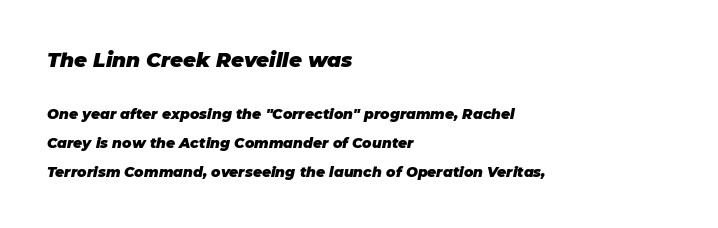
Q: Is the text bold? A: Yes.
Q: Is the text italic (slanted)? A: Yes, it leans right by about 11 degrees.
Q: Is the text underlined? A: No.
Q: How is the paragraph aligned? A: Left-aligned.
Q: Is the spacing between letters normal or unusually wide? A: Normal.
Q: Is the spacing between lines tight, normal or loose? A: Loose.
Q: Which block of text is set in a larger size, the first (top) or the second (bottom)? A: The first (top) one.
